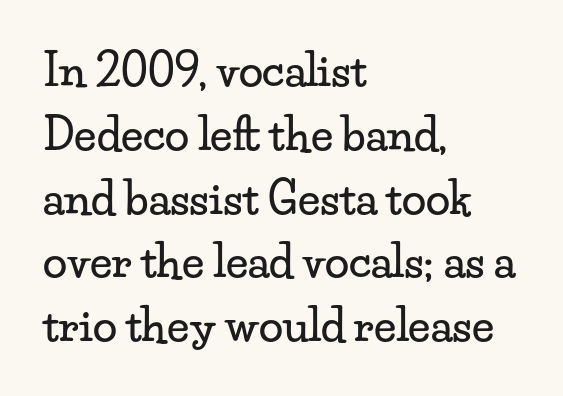
{"serif": "yes", "italic": "no", "width": "wide", "stroke_contrast": "low", "x_height": "small", "monospaced": "no", "underline": "no", "align": "left", "line_spacing": "normal", "line_spacing_ratio": 1.45, "letter_spacing": "normal", "letter_spacing_em": 0.0, "glyph_px": 44}
